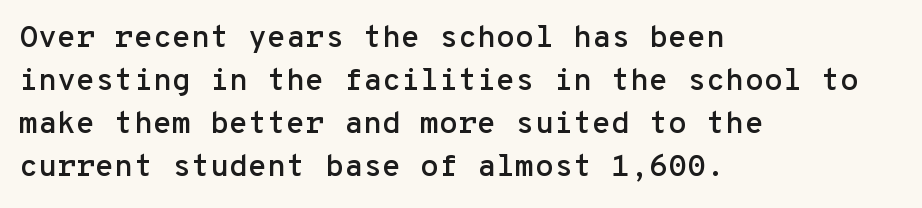
{"serif": "no", "italic": "no", "width": "normal", "stroke_contrast": "low", "x_height": "medium", "monospaced": "yes", "underline": "no", "align": "left", "line_spacing": "normal", "line_spacing_ratio": 1.39, "letter_spacing": "normal", "letter_spacing_em": 0.0, "glyph_px": 31}
